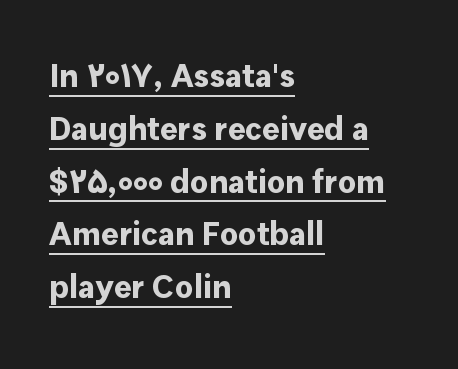
The image shows 33 px bold sans-serif type, upright; set left-aligned, normal line spacing (1.6x), normal letter spacing, underlined; low stroke contrast and a medium x-height.
